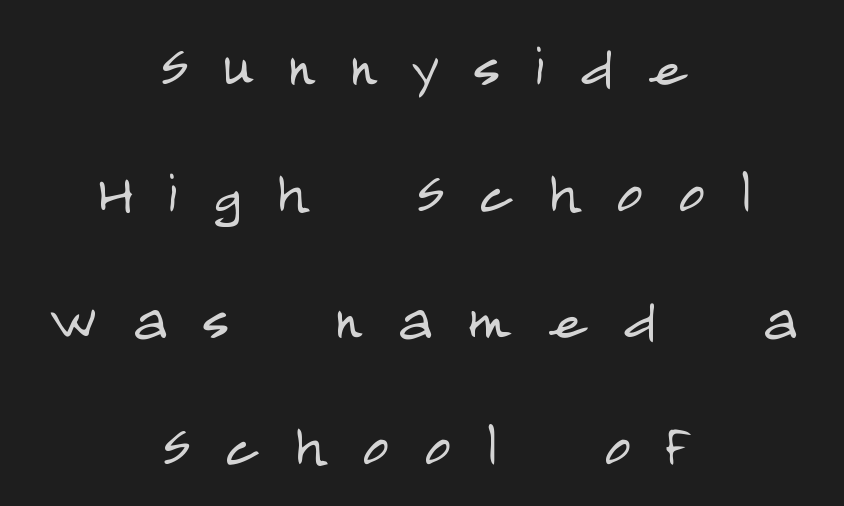
The image shows 72 px light, condensed sans-serif type, upright; set centered, line spacing 1.76x, unusually wide letter spacing (+0.49 em), not underlined; low stroke contrast and a large x-height.
